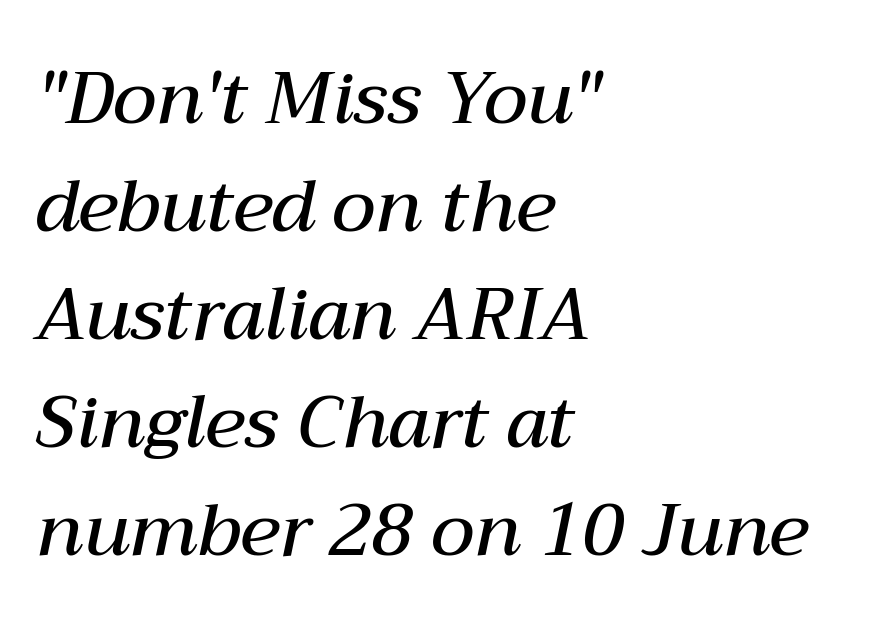
{"italic": "yes", "lean": "right", "slant_degrees": 12, "bold": "semi", "weight": "semibold", "width": "normal", "stroke_contrast": "medium", "x_height": "medium", "monospaced": "no", "underline": "no", "align": "left", "line_spacing": "normal", "line_spacing_ratio": 1.48, "letter_spacing": "normal", "letter_spacing_em": 0.0, "glyph_px": 73}
